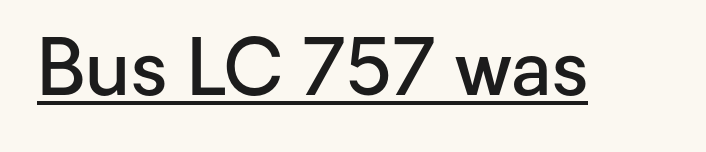
The image shows 77 px semibold sans-serif type, upright; set normal letter spacing, underlined; low stroke contrast and a medium x-height.
